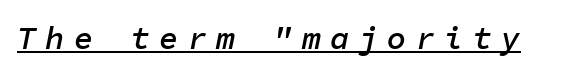
On the weight axis this lands at semibold, roughly 600. The passage shown is typed in a monospace face where columns stay perfectly aligned. The font's italic variant was chosen for this text. These characters rest on top of a visible drawn line. There is plenty of visible air inserted between adjacent glyphs.
